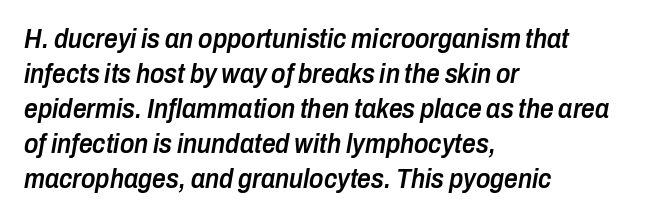
The image shows 27 px text type, italic (leaning right); set left-aligned, normal line spacing (1.3x), normal letter spacing, not underlined.
